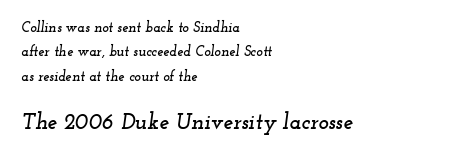
Q: Is the text italic (slanted)? A: Yes, it leans right by about 12 degrees.
Q: Is the text underlined? A: No.
Q: How is the paragraph aligned? A: Left-aligned.
Q: Is the spacing between letters normal or unusually wide? A: Normal.
Q: Which block of text is set in a larger size, the first (top) or the second (bottom)? A: The second (bottom) one.
